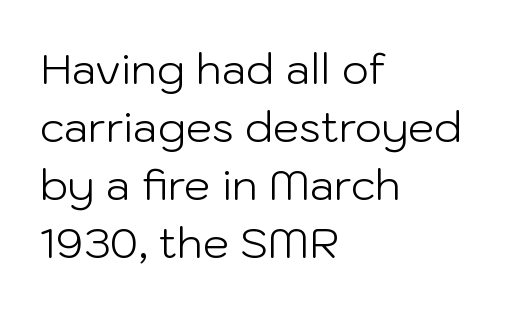
{"serif": "no", "italic": "no", "bold": "no", "weight": "light", "width": "normal", "stroke_contrast": "low", "x_height": "medium", "monospaced": "no", "underline": "no", "align": "left", "line_spacing": "normal", "line_spacing_ratio": 1.38, "letter_spacing": "normal", "letter_spacing_em": 0.0, "glyph_px": 42}
